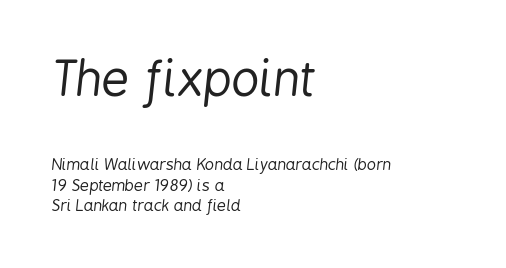
Q: Is the text bold? A: No.
Q: Is the text italic (slanted)? A: Yes, it leans right by about 6 degrees.
Q: Is the text underlined? A: No.
Q: How is the paragraph aligned? A: Left-aligned.
Q: Is the spacing between letters normal or unusually wide? A: Normal.
Q: Is the spacing between lines tight, normal or loose? A: Normal.
Q: Which block of text is set in a larger size, the first (top) or the second (bottom)? A: The first (top) one.
Q: Width (condensed, normal, or wide)? A: Condensed.
Q: Stroke contrast? A: Low.
Q: x-height? A: Medium.
Q: Monospaced? A: No.
